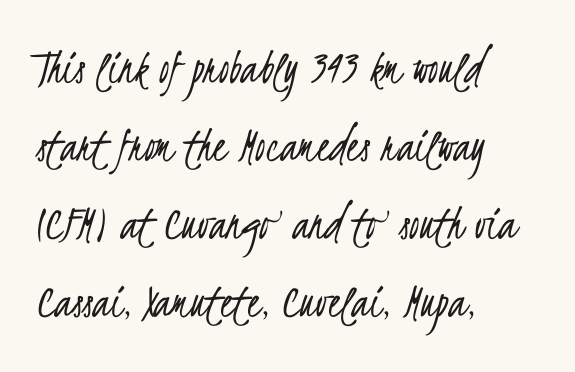
{"serif": "no", "bold": "no", "weight": "light", "width": "condensed", "stroke_contrast": "low", "x_height": "small", "monospaced": "no", "underline": "no", "align": "left", "line_spacing": "normal", "line_spacing_ratio": 1.53, "letter_spacing": "normal", "letter_spacing_em": 0.0, "glyph_px": 51}
